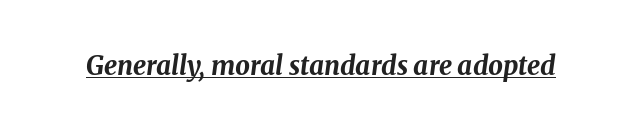
Q: Is the text bold? A: Yes.
Q: Is the text italic (slanted)? A: Yes, it leans right by about 8 degrees.
Q: Is the text underlined? A: Yes.
Q: Is the spacing between letters normal or unusually wide? A: Normal.
